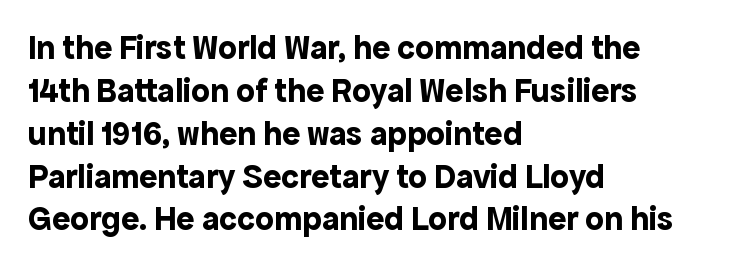
The lines in this sample share a left origin and differ only in where they stop. A bare baseline throughout the passage. Rendered with straight, roman letterforms. The rendering uses natural spacing where letterforms have individual widths. Typesetter's note: full bold, strokes at maximum text heaviness. The space between consecutive lines is moderate.
